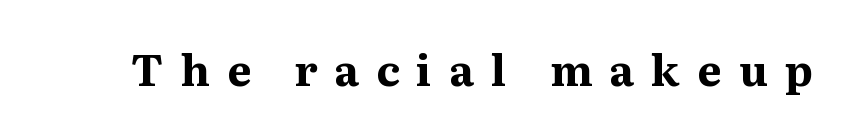
The designer went with a serif here, giving each stem small feet. Every character sits straight up, as roman type does. Short note: letters widely spaced. Heavy, bold letterforms. The face used here is proportionally spaced, like ordinary book or web type. Check the space under the baseline: it is left empty.
